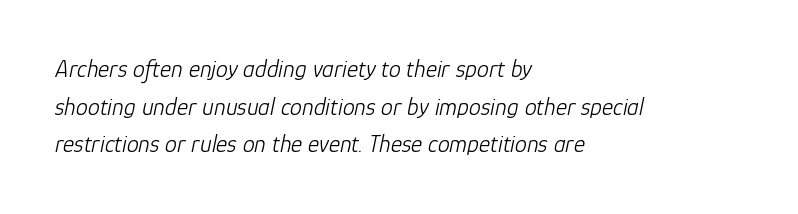
{"italic": "yes", "lean": "right", "slant_degrees": 12, "bold": "no", "underline": "no", "align": "left", "line_spacing": "normal", "line_spacing_ratio": 1.57, "letter_spacing": "normal", "letter_spacing_em": 0.0, "glyph_px": 24}
